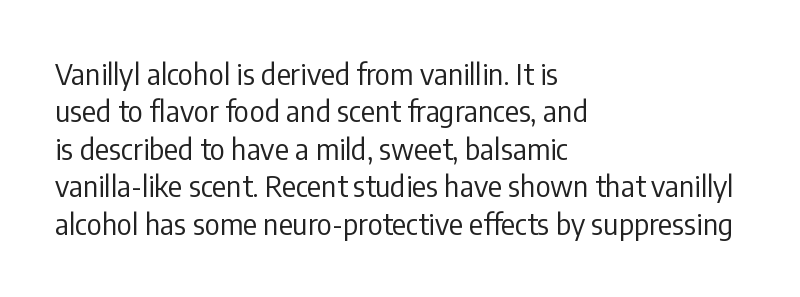
The compositor pushed each line to the left boundary. Does the leading feel generous? No, just average. Tracking here is standard; glyphs follow each other at the usual distance. Descenders are the only things crossing below the line.
